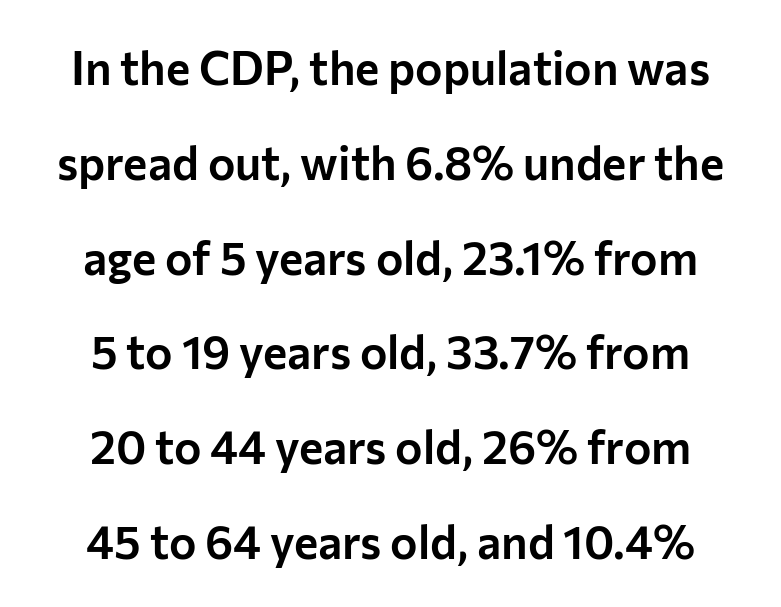
The image shows 46 px sans-serif type, upright; set loose line spacing (2.06x), normal letter spacing, not underlined; low stroke contrast and a medium x-height.
